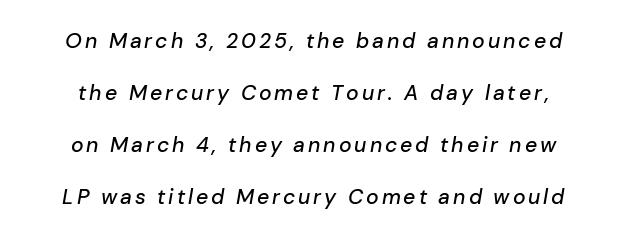
Q: Is the text italic (slanted)? A: Yes, it leans right by about 10 degrees.
Q: Is the text underlined? A: No.
Q: How is the paragraph aligned? A: Centered.
Q: Is the spacing between lines tight, normal or loose? A: Loose.
